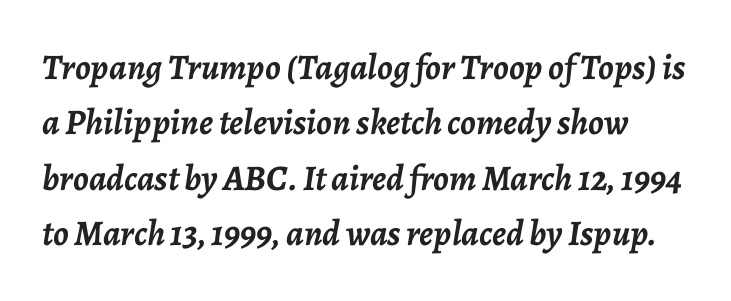
{"italic": "yes", "lean": "right", "slant_degrees": 7, "bold": "yes", "weight": "semibold", "width": "normal", "stroke_contrast": "low", "x_height": "medium", "monospaced": "no", "underline": "no", "line_spacing": "normal", "line_spacing_ratio": 1.54, "letter_spacing": "normal", "letter_spacing_em": 0.0, "glyph_px": 36}
